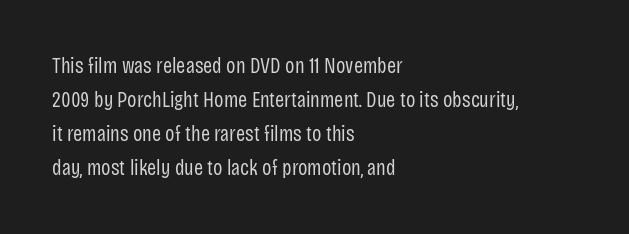
Caption: multi-line text, flush left, ragged right. Rendered with straight, roman letterforms. Beneath every word, the page is bare. Weight: not bold — regular or lighter. Nobody touched the tracking dial on this one. Vertically, the passage feels balanced, rows spaced as you'd expect.
